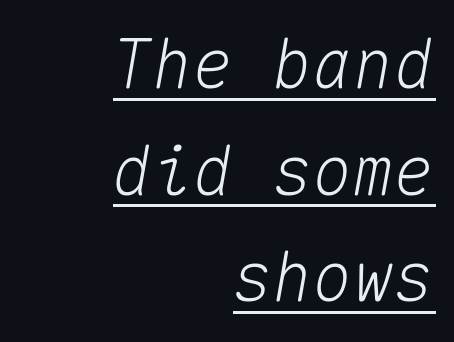
Q: Is the text italic (slanted)? A: Yes, it leans right by about 10 degrees.
Q: Is the text underlined? A: Yes.
Q: How is the paragraph aligned? A: Right-aligned.
Q: Is the spacing between letters normal or unusually wide? A: Normal.
Q: Is the spacing between lines tight, normal or loose? A: Normal.
Q: Width (condensed, normal, or wide)? A: Normal.
Q: Stroke contrast? A: Medium.
Q: x-height? A: Medium.
Q: Monospaced? A: Yes.
